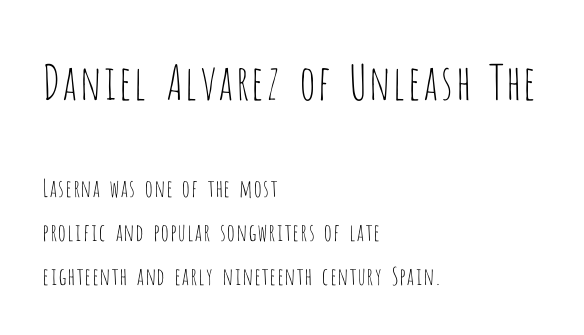
The image shows 48 px thin, condensed sans-serif type, upright; set left-aligned, line spacing 1.83x, normal letter spacing, not underlined; the first (top) block is 2.0x larger; low stroke contrast and a large x-height.
